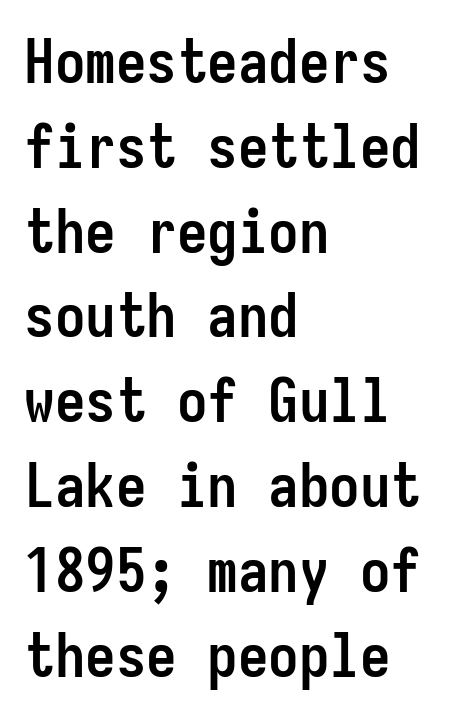
{"serif": "no", "italic": "no", "bold": "yes", "weight": "semibold", "width": "condensed", "stroke_contrast": "low", "x_height": "medium", "monospaced": "yes", "underline": "no", "align": "left", "line_spacing": "normal", "line_spacing_ratio": 1.39, "letter_spacing": "normal", "letter_spacing_em": 0.0, "glyph_px": 61}
